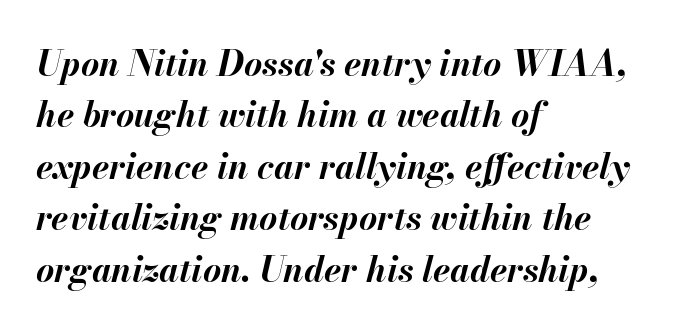
{"italic": "yes", "lean": "right", "slant_degrees": 13, "bold": "yes", "weight": "bold", "width": "normal", "stroke_contrast": "medium", "x_height": "small", "monospaced": "no", "underline": "no", "align": "left", "line_spacing": "normal", "line_spacing_ratio": 1.47, "letter_spacing": "normal", "letter_spacing_em": 0.0, "glyph_px": 35}
